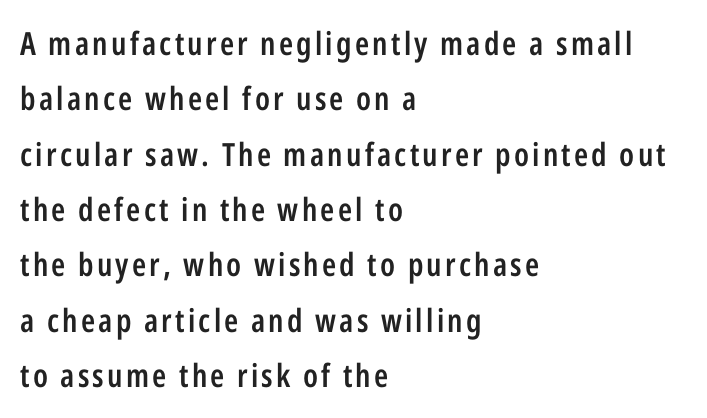
{"serif": "no", "italic": "no", "bold": "semi", "weight": "semibold", "width": "condensed", "stroke_contrast": "low", "x_height": "medium", "monospaced": "no", "underline": "no", "align": "left", "line_spacing_ratio": 1.73, "glyph_px": 32}
